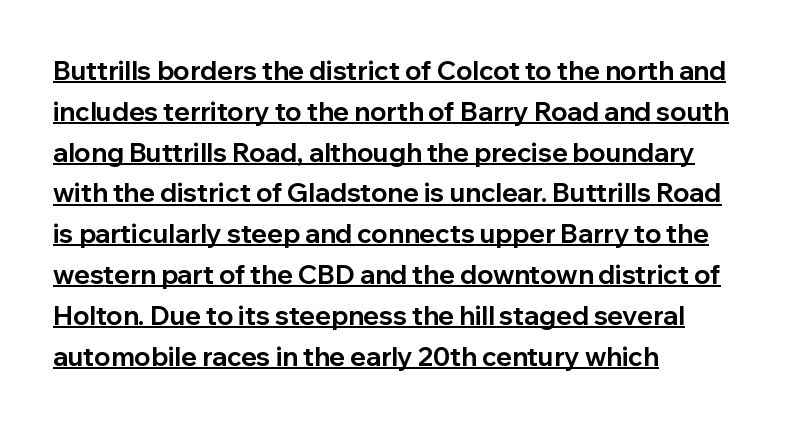
Q: Is the text bold? A: Yes.
Q: Is the text italic (slanted)? A: No, it is upright.
Q: Is the text underlined? A: Yes.
Q: How is the paragraph aligned? A: Left-aligned.
Q: Is the spacing between letters normal or unusually wide? A: Normal.
Q: Is the spacing between lines tight, normal or loose? A: Normal.
